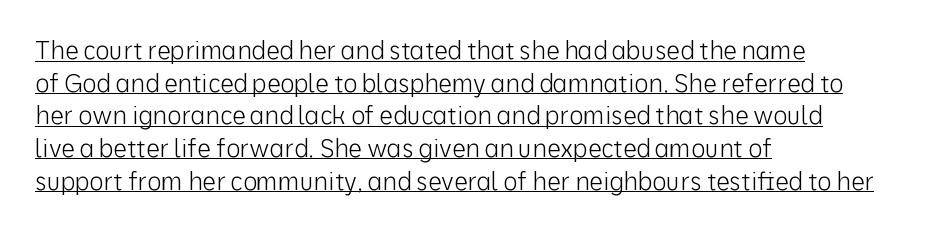
Q: Is the text bold? A: No.
Q: Is the text italic (slanted)? A: No, it is upright.
Q: Is the text underlined? A: Yes.
Q: How is the paragraph aligned? A: Left-aligned.
Q: Is the spacing between letters normal or unusually wide? A: Normal.
Q: Is the spacing between lines tight, normal or loose? A: Normal.
